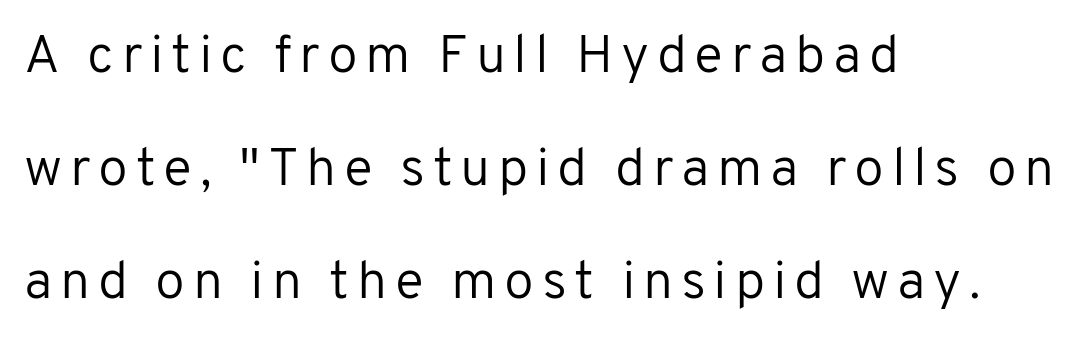
Q: Is the text bold? A: No.
Q: Is the text italic (slanted)? A: No, it is upright.
Q: Is the typeface a serif or a sans-serif typeface? A: Sans-serif.
Q: Is the text underlined? A: No.
Q: How is the paragraph aligned? A: Left-aligned.
Q: Is the spacing between lines tight, normal or loose? A: Loose.
Q: Width (condensed, normal, or wide)? A: Normal.
Q: Stroke contrast? A: Low.
Q: x-height? A: Medium.
Q: Monospaced? A: No.
